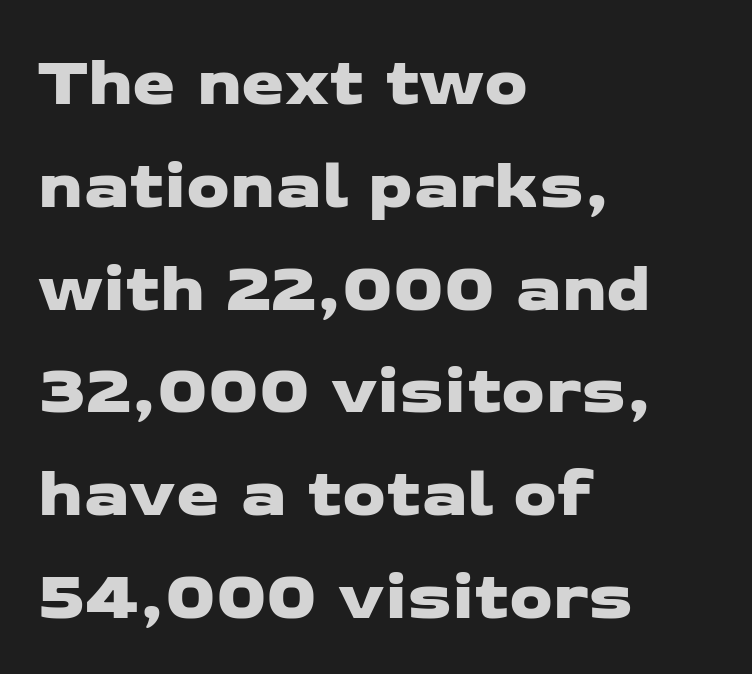
Q: Is the typeface a serif or a sans-serif typeface? A: Sans-serif.
Q: Is the text underlined? A: No.
Q: How is the paragraph aligned? A: Left-aligned.
Q: Is the spacing between letters normal or unusually wide? A: Normal.
Q: Is the spacing between lines tight, normal or loose? A: Normal.
Q: Width (condensed, normal, or wide)? A: Wide.
Q: Stroke contrast? A: Low.
Q: x-height? A: Medium.
Q: Monospaced? A: No.
